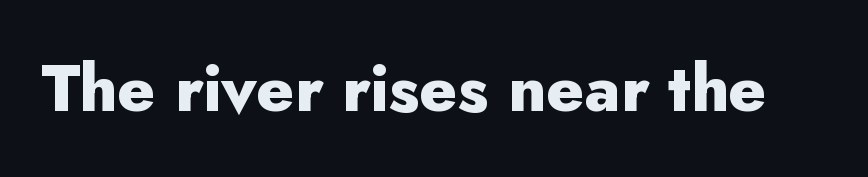
Q: Is the text bold? A: Yes.
Q: Is the text italic (slanted)? A: No, it is upright.
Q: Is the typeface a serif or a sans-serif typeface? A: Sans-serif.
Q: Is the text underlined? A: No.
Q: Is the spacing between letters normal or unusually wide? A: Normal.
Q: Width (condensed, normal, or wide)? A: Normal.
Q: Stroke contrast? A: Low.
Q: x-height? A: Small.
Q: Monospaced? A: No.
